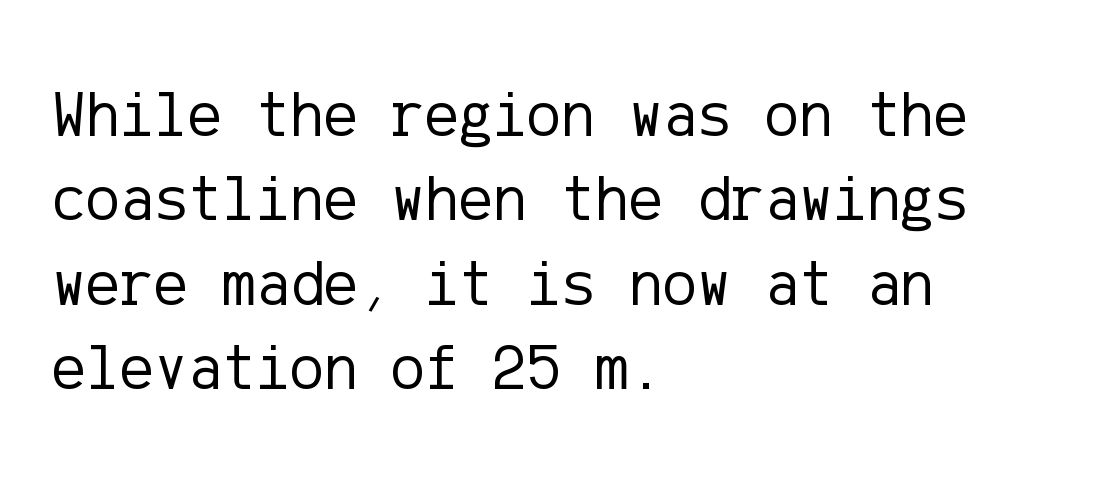
Q: Is the text bold? A: No.
Q: Is the text italic (slanted)? A: No, it is upright.
Q: Is the typeface a serif or a sans-serif typeface? A: Sans-serif.
Q: Is the text underlined? A: No.
Q: How is the paragraph aligned? A: Left-aligned.
Q: Is the spacing between letters normal or unusually wide? A: Normal.
Q: Is the spacing between lines tight, normal or loose? A: Normal.
Q: Width (condensed, normal, or wide)? A: Normal.
Q: Stroke contrast? A: Low.
Q: x-height? A: Medium.
